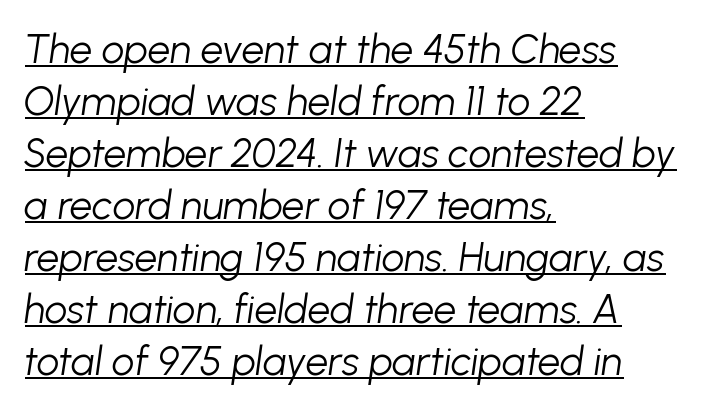
A typesetter would call this proportional, since set widths differ per character. Stroke mass is kept to a normal reading level or below. What stands out about the letter spacing? Nothing — it is the standard amount. Every word sits above its own underline. This is oblique type, the kind used for emphasis or titles. The rag falls on the right side of this text block.
